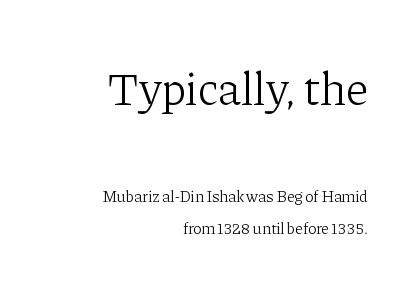
{"serif": "yes", "italic": "no", "bold": "no", "weight": "light", "width": "normal", "stroke_contrast": "low", "x_height": "medium", "monospaced": "no", "underline": "no", "align": "right", "line_spacing": "loose", "line_spacing_ratio": 2.01, "letter_spacing": "normal", "letter_spacing_em": 0.0, "larger_block": "first", "size_ratio": 2.94, "glyph_px": 47}
